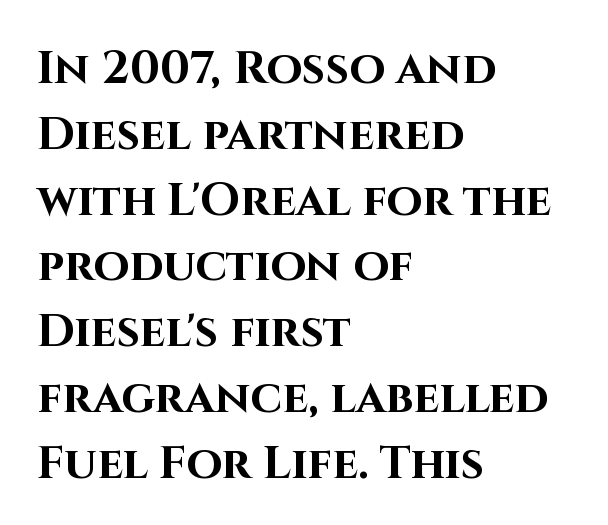
The image shows 46 px bold sans-serif type, upright; set left-aligned, normal line spacing (1.43x), normal letter spacing, not underlined; high stroke contrast and a large x-height.
